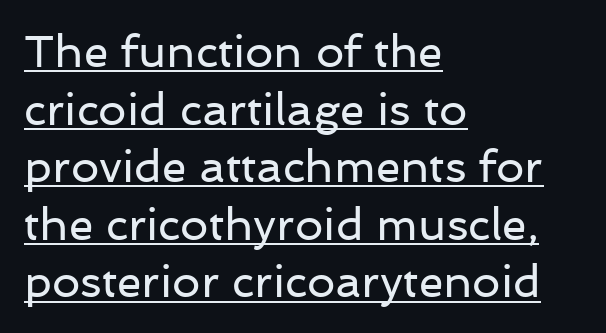
No feet cap the strokes, marking this as sans-serif type. Caption: multi-line text, flush left, ragged right. Summary of vertical rhythm: regular, with standard interline spacing. Weight class: somewhere from thin through regular. Note the varied advance widths — an 'i' is clearly narrower than an 'm'. The gaps between neighbouring characters are ordinary and unremarkable.
